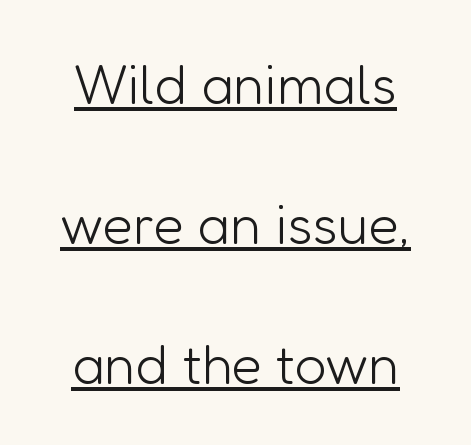
Tall strokes in this sample are plumb rather than angled. Character widths vary here, with narrow letters taking less room than wide ones. If you measured baseline to baseline, you'd find a long distance. Standard letterfit; no display-style spreading of the glyphs. No feet cap the strokes, marking this as sans-serif type.
